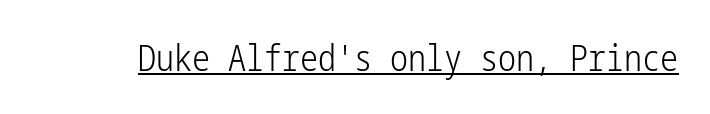
These lines are composed in type without serifs. Caption: standard tracking, unaltered. The font's upright variant was chosen for this text. This is not heavy type; no bold has been used.
